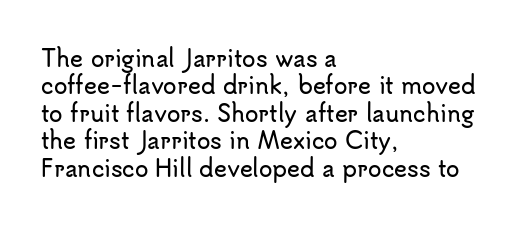
{"italic": "no", "underline": "no", "align": "left", "line_spacing": "normal", "line_spacing_ratio": 1.25, "letter_spacing": "normal", "letter_spacing_em": 0.0, "glyph_px": 22}
